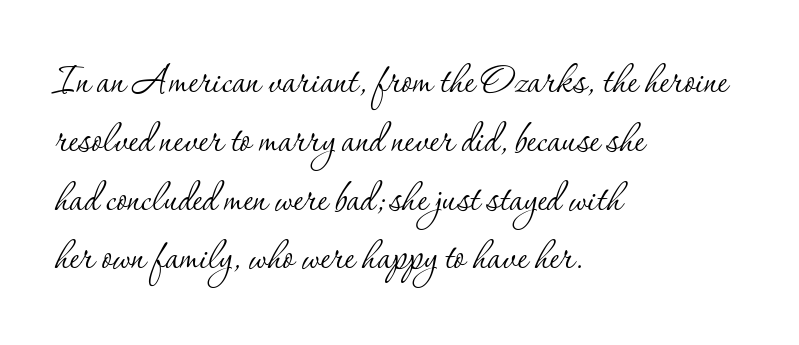
The space beneath each line is pristine and unruled. Default kerning and tracking; the words read as compact shapes. The typeface chosen for these lines features serifs. Counters stay open thanks to moderate or lighter strokes. Does the copy run flush right? No — it runs flush left.
